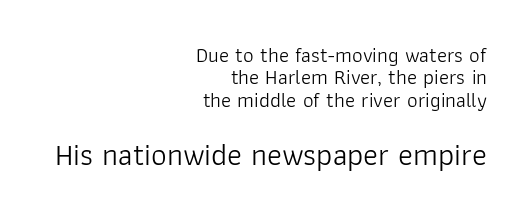
These lines are rendered in a variable-pitch font. The specimen reads as upright at a glance. The gap between lines stays unmarked. Visually, the bottom section dominates because its glyphs are scaled up. The typeface has the unassuming heft of standard copy or less. There is no visible air inserted between adjacent glyphs.
